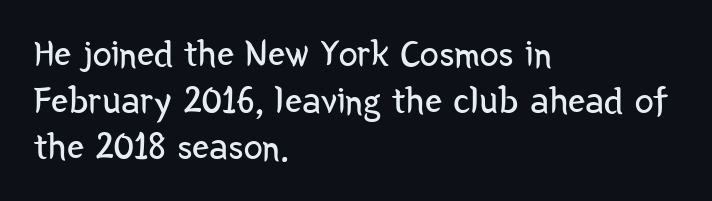
{"serif": "no", "italic": "no", "bold": "no", "weight": "regular", "width": "condensed", "stroke_contrast": "low", "x_height": "medium", "monospaced": "no", "underline": "no", "align": "left", "line_spacing_ratio": 1.23, "letter_spacing": "normal", "letter_spacing_em": 0.0, "glyph_px": 38}
